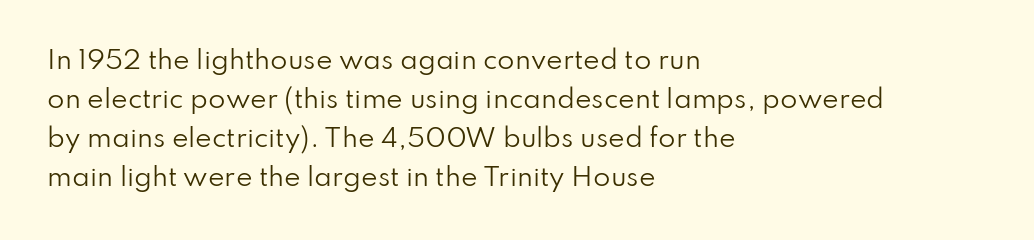
The image shows 25 px text type, upright; set left-aligned, normal line spacing (1.56x), normal letter spacing, not underlined.
